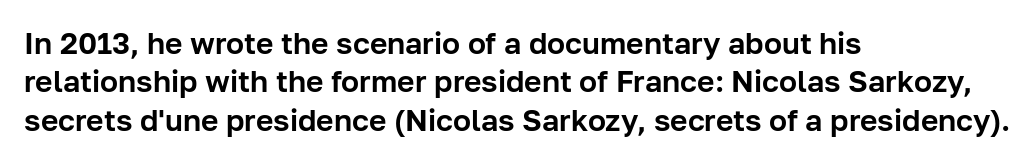
{"serif": "no", "italic": "no", "width": "normal", "stroke_contrast": "low", "x_height": "medium", "monospaced": "no", "underline": "no", "align": "left", "line_spacing": "normal", "line_spacing_ratio": 1.28, "letter_spacing": "normal", "letter_spacing_em": 0.0, "glyph_px": 30}
